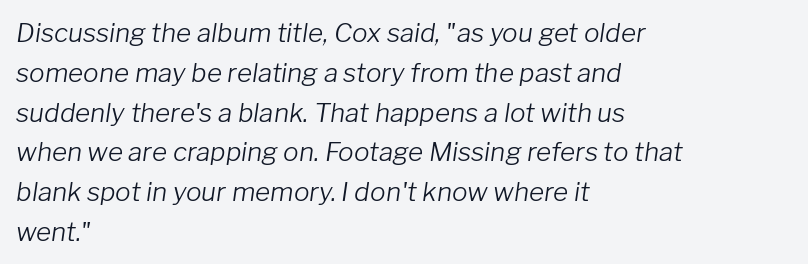
The image shows 26 px text type, italic (leaning right); set left-aligned, normal line spacing (1.53x), normal letter spacing, not underlined.
